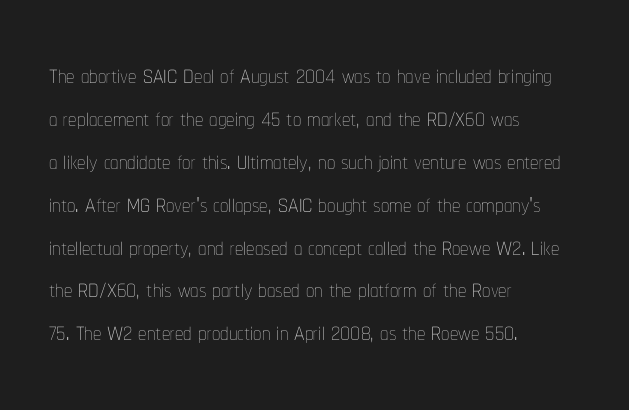
Q: Is the text bold? A: No.
Q: Is the text italic (slanted)? A: No, it is upright.
Q: Is the text underlined? A: No.
Q: How is the paragraph aligned? A: Left-aligned.
Q: Is the spacing between letters normal or unusually wide? A: Normal.
Q: Is the spacing between lines tight, normal or loose? A: Normal.
Q: Width (condensed, normal, or wide)? A: Condensed.
Q: Stroke contrast? A: Low.
Q: x-height? A: Medium.
Q: Monospaced? A: No.
